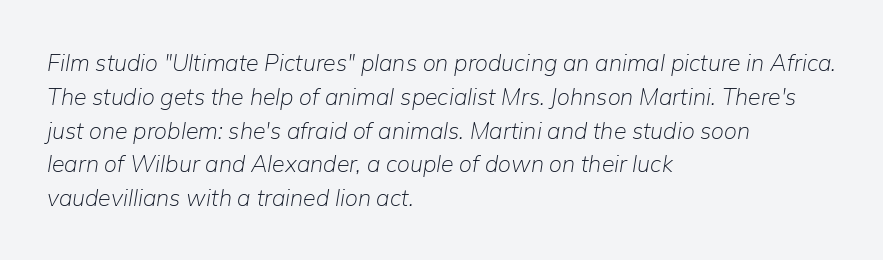
{"italic": "yes", "lean": "right", "slant_degrees": 9, "bold": "no", "underline": "no", "align": "left", "line_spacing": "normal", "line_spacing_ratio": 1.47, "letter_spacing": "normal", "letter_spacing_em": 0.0, "glyph_px": 23}
